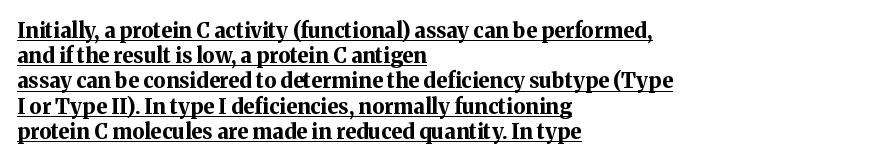
If you drew a line through each stem, it would be perfectly vertical. The paragraph shown leans on its left margin. Does the weight exceed regular? Yes, all the way to bold. Every word sits above its own underline.
